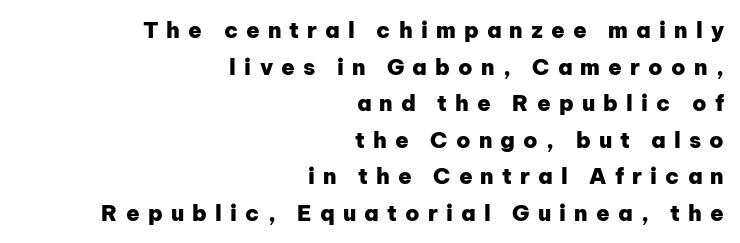
Q: Is the text bold? A: Yes.
Q: Is the text italic (slanted)? A: No, it is upright.
Q: Is the text underlined? A: No.
Q: How is the paragraph aligned? A: Right-aligned.
Q: Is the spacing between letters normal or unusually wide? A: Unusually wide.
Q: Is the spacing between lines tight, normal or loose? A: Normal.
